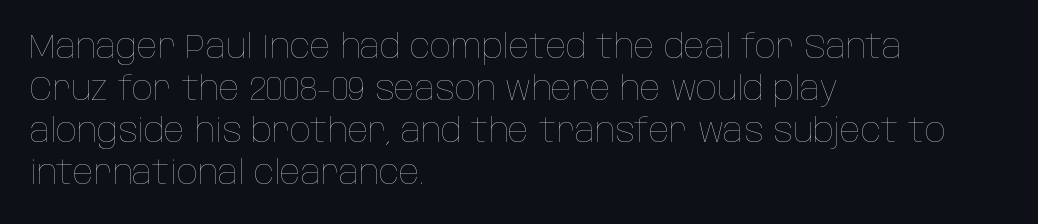
{"italic": "no", "bold": "no", "weight": "thin", "width": "condensed", "stroke_contrast": "low", "x_height": "large", "monospaced": "no", "underline": "no", "align": "left", "line_spacing_ratio": 1.24, "letter_spacing": "normal", "letter_spacing_em": 0.0, "glyph_px": 34}
